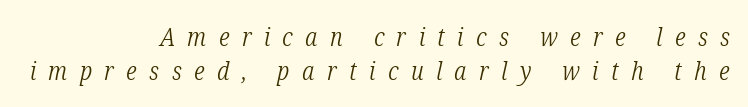
The image shows 26 px text type, italic (leaning right); set right-aligned, normal line spacing (1.31x), unusually wide letter spacing (+0.48 em), not underlined.
